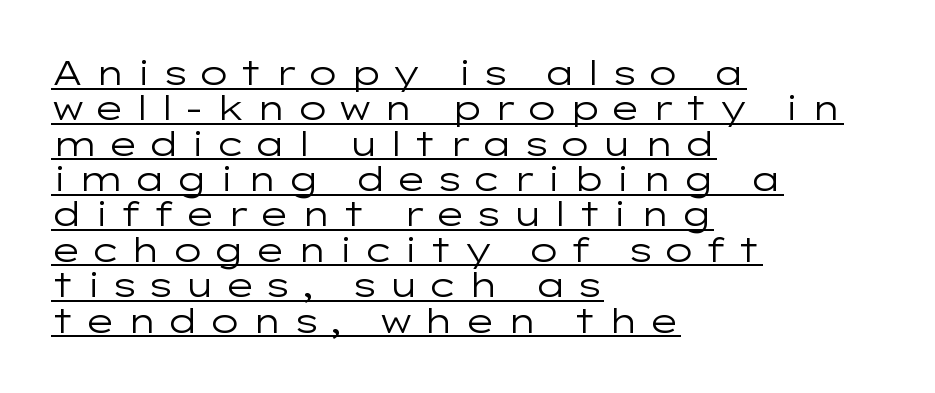
Q: Is the text bold? A: No.
Q: Is the text italic (slanted)? A: No, it is upright.
Q: Is the typeface a serif or a sans-serif typeface? A: Sans-serif.
Q: Is the text underlined? A: Yes.
Q: How is the paragraph aligned? A: Left-aligned.
Q: Is the spacing between letters normal or unusually wide? A: Unusually wide.
Q: Is the spacing between lines tight, normal or loose? A: Tight.
Q: Width (condensed, normal, or wide)? A: Wide.
Q: Stroke contrast? A: Low.
Q: x-height? A: Medium.
Q: Monospaced? A: No.
